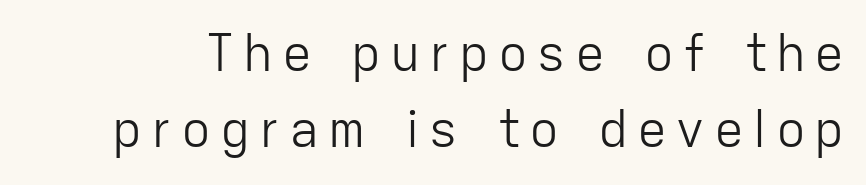
I'd call this a sans setting — the letters go barefoot. The letters advance in unequal steps, a hallmark of proportional type. Vertical stems look standard width or narrower in stroke. The glyphs are unaccompanied by any horizontal stroke below them. The rows are spaced the way most documents space them. Characters remain perfectly vertical along every line.
